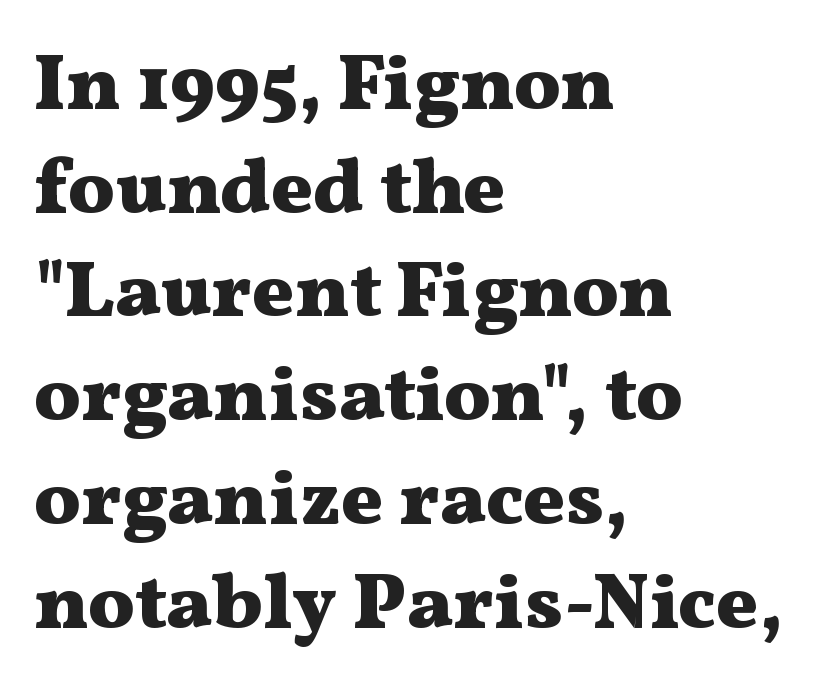
The passage shown is typed in a proportional face where columns would drift. Stroke terminals: seriffed. Rendered with straight, roman letterforms. Check under the words: just untouched page. The text block is weighted toward the left margin, trailing off unevenly rightward. Glyph-to-glyph distance matches everyday printed text.
